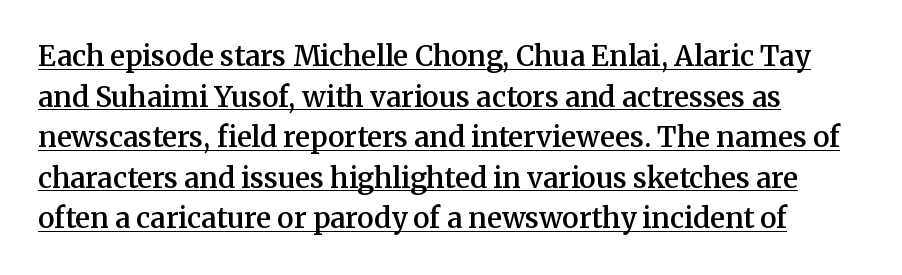
{"serif": "yes", "italic": "no", "bold": "semi", "weight": "semibold", "width": "normal", "stroke_contrast": "medium", "x_height": "medium", "monospaced": "no", "underline": "yes", "align": "left", "line_spacing": "normal", "line_spacing_ratio": 1.45, "letter_spacing": "normal", "letter_spacing_em": 0.0, "glyph_px": 28}
